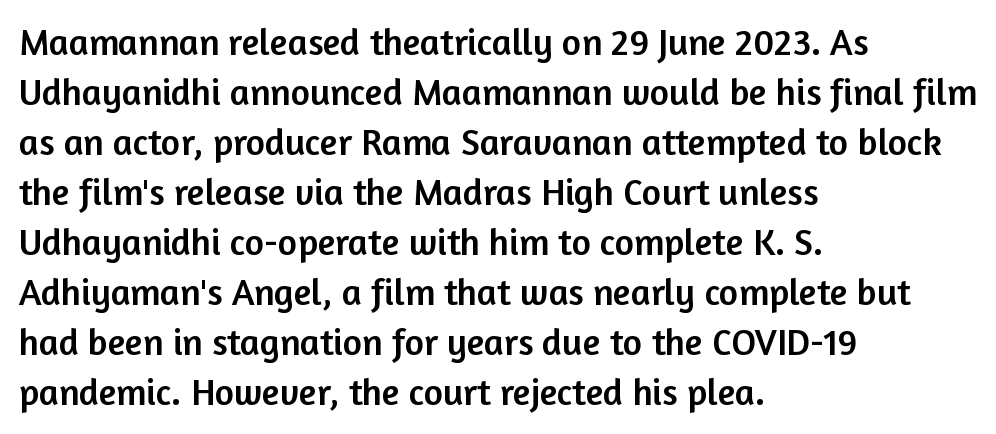
The image shows 37 px sans-serif type, upright; set left-aligned, normal line spacing (1.35x), normal letter spacing, not underlined; low stroke contrast and a medium x-height.
